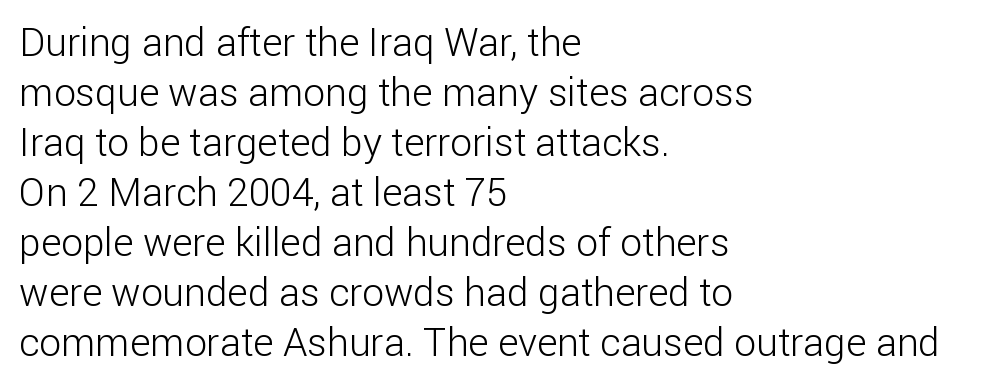
{"serif": "no", "italic": "no", "bold": "no", "weight": "light", "width": "normal", "stroke_contrast": "low", "x_height": "medium", "monospaced": "no", "underline": "no", "align": "left", "line_spacing": "normal", "line_spacing_ratio": 1.28, "letter_spacing": "normal", "letter_spacing_em": 0.0, "glyph_px": 39}
